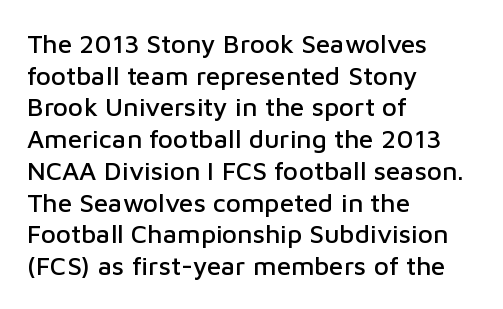
Q: Is the text italic (slanted)? A: No, it is upright.
Q: Is the text underlined? A: No.
Q: How is the paragraph aligned? A: Left-aligned.
Q: Is the spacing between letters normal or unusually wide? A: Normal.
